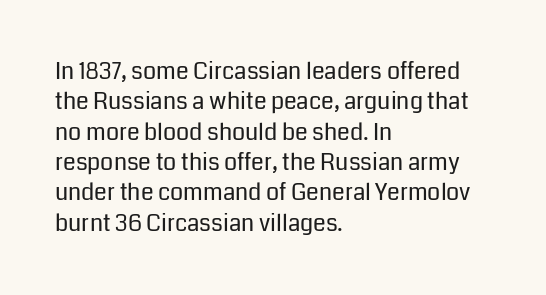
{"italic": "no", "bold": "no", "underline": "no", "align": "left", "line_spacing": "normal", "line_spacing_ratio": 1.32, "letter_spacing": "normal", "letter_spacing_em": 0.0, "glyph_px": 23}
